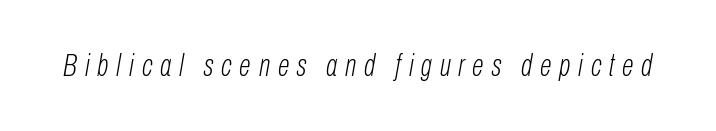
The image shows 31 px light, condensed type, italic (leaning right); set unusually wide letter spacing (+0.25 em), not underlined; low stroke contrast and a medium x-height.
